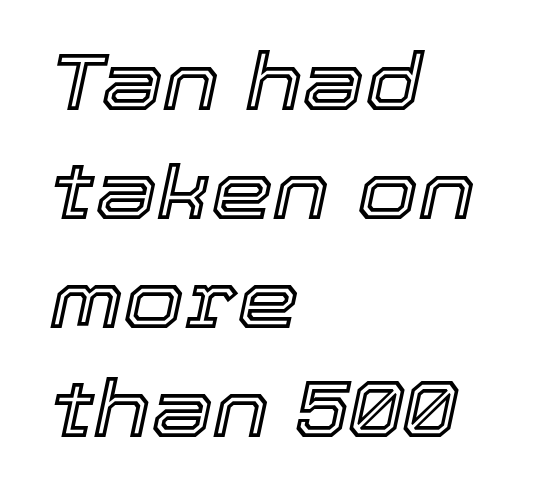
{"italic": "yes", "lean": "right", "slant_degrees": 12, "width": "normal", "x_height": "medium", "monospaced": "no", "underline": "no", "align": "left", "line_spacing": "normal", "line_spacing_ratio": 1.38, "letter_spacing": "normal", "letter_spacing_em": 0.0, "glyph_px": 79}
